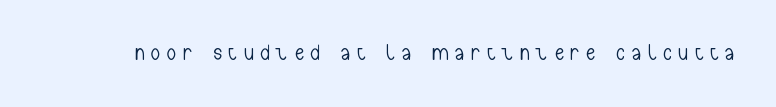
Q: Is the text bold? A: No.
Q: Is the text italic (slanted)? A: No, it is upright.
Q: Is the text underlined? A: No.
Q: Is the spacing between letters normal or unusually wide? A: Unusually wide.
